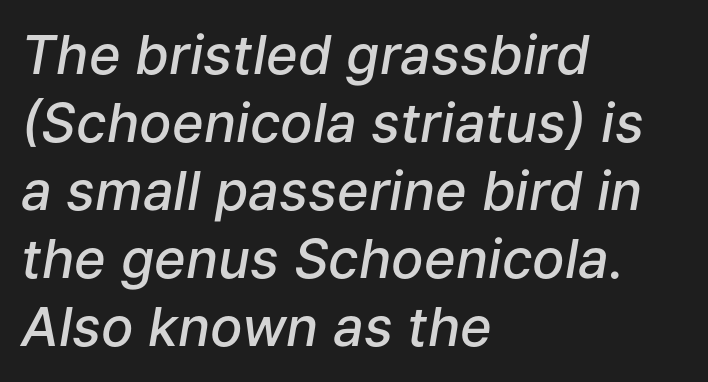
The image shows 54 px semibold type, italic (leaning right); set left-aligned, normal line spacing (1.26x), normal letter spacing, not underlined; low stroke contrast and a medium x-height.
